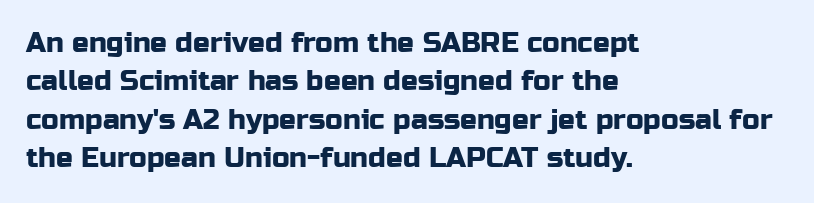
Each letter keeps its own natural width here, so spacing adapts to shape. Just letters on the line, the space beneath them empty. Reading down the column, the eye jumps a familiar distance to each next line. What stands out about the letter spacing? Nothing — it is the standard amount.
